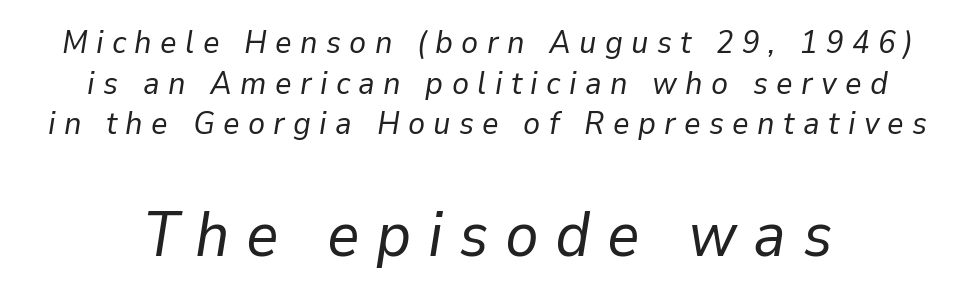
This rendering features lettering with no underline. The rendering uses natural spacing where letterforms have individual widths. Rows of type keep a routine distance in the vertical direction. The tracking reads as deliberately expanded to a designer's eye. Quick note: italic.
